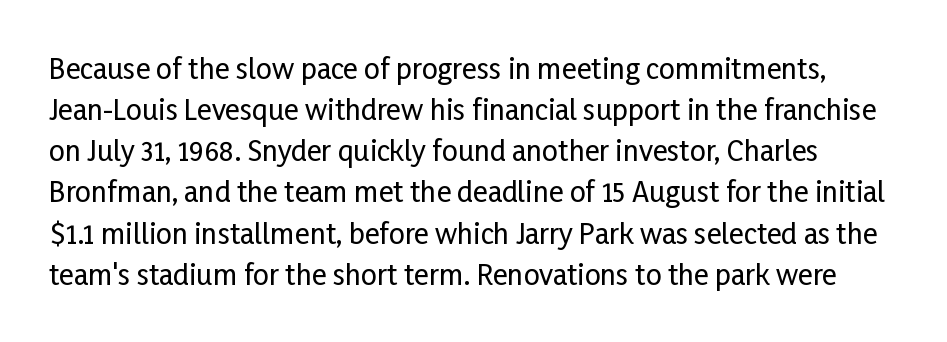
The image shows 28 px condensed sans-serif type, upright; set normal line spacing (1.47x), normal letter spacing, not underlined; low stroke contrast and a medium x-height.
